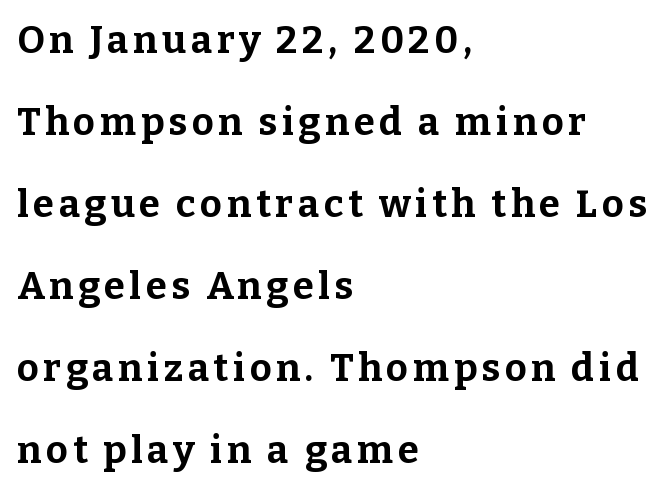
Q: Is the text bold? A: Yes.
Q: Is the text italic (slanted)? A: No, it is upright.
Q: Is the typeface a serif or a sans-serif typeface? A: Serif.
Q: Is the text underlined? A: No.
Q: How is the paragraph aligned? A: Left-aligned.
Q: Is the spacing between lines tight, normal or loose? A: Loose.
Q: Width (condensed, normal, or wide)? A: Normal.
Q: Stroke contrast? A: Low.
Q: x-height? A: Medium.
Q: Monospaced? A: No.
